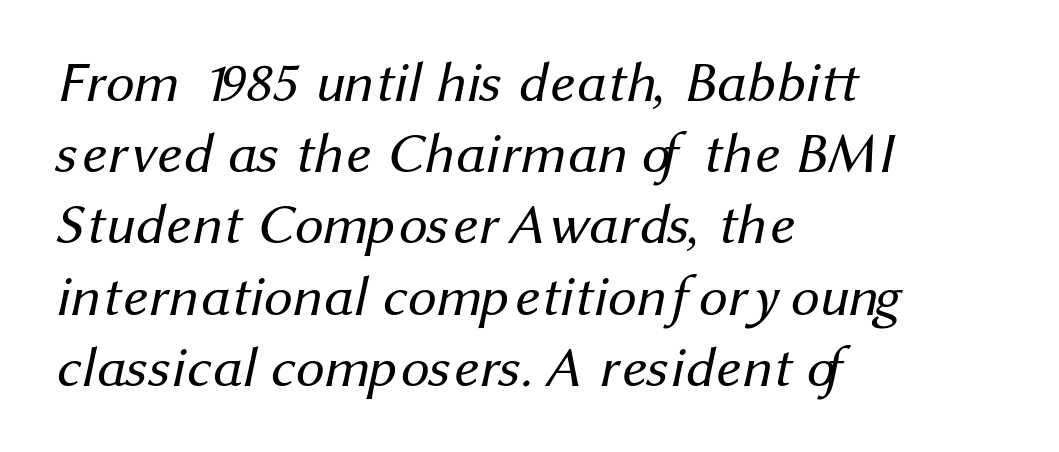
Each stroke keeps to a modest, everyday thickness or less. The words here are not underlined. Note the varied advance widths — an 'i' is clearly narrower than an 'm'. Is the letter spacing exaggerated? No — it looks like the ordinary default. Line spacing here is normal.
